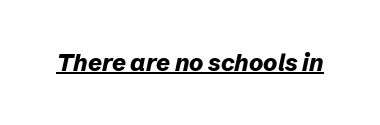
{"italic": "yes", "lean": "right", "slant_degrees": 12, "bold": "yes", "underline": "yes", "letter_spacing": "normal", "letter_spacing_em": 0.0, "glyph_px": 24}
